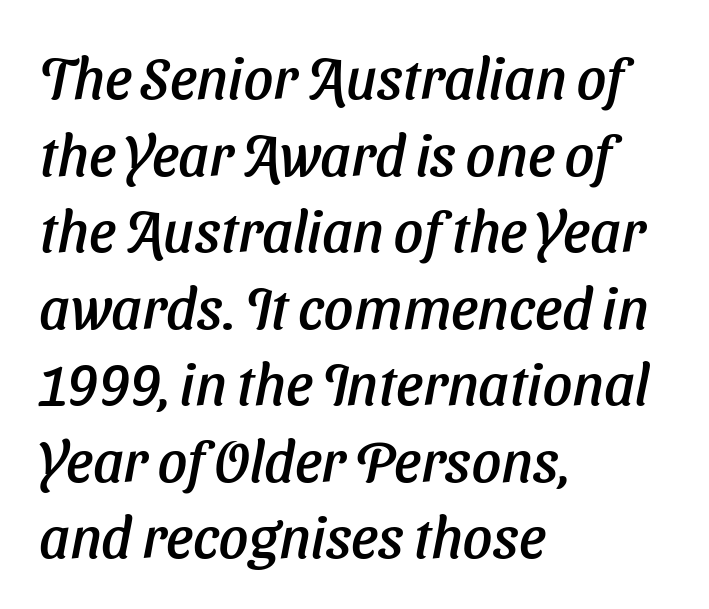
{"width": "normal", "stroke_contrast": "low", "x_height": "medium", "monospaced": "no", "underline": "no", "align": "left", "line_spacing": "normal", "line_spacing_ratio": 1.32, "letter_spacing": "normal", "letter_spacing_em": 0.0, "glyph_px": 58}
